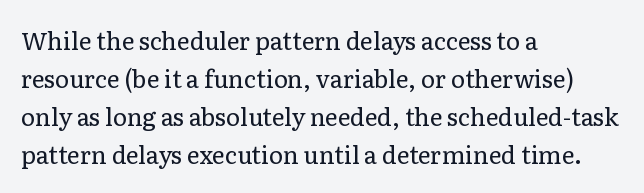
Caption: standard tracking, unaltered. How would I describe the line gaps? Plain and ordinary. Notice how the stems are strictly vertical — no italics here. The typeface has the unassuming heft of standard copy or less. The lines are quadded left.
